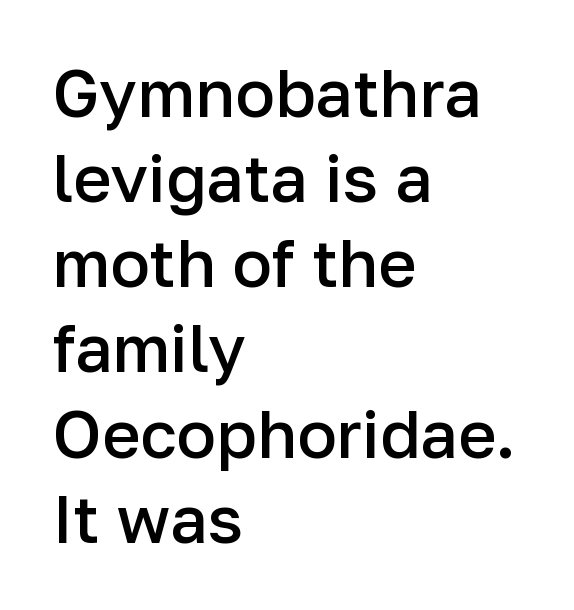
{"serif": "no", "italic": "no", "bold": "semi", "weight": "semibold", "width": "normal", "stroke_contrast": "low", "x_height": "medium", "monospaced": "no", "underline": "no", "align": "left", "line_spacing": "normal", "line_spacing_ratio": 1.29, "letter_spacing": "normal", "letter_spacing_em": 0.0, "glyph_px": 66}
